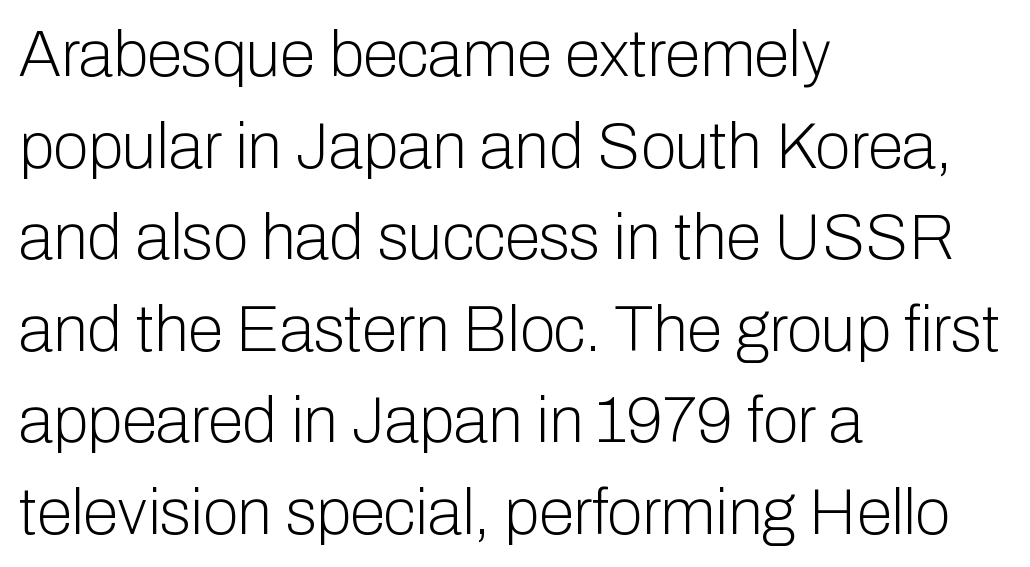
{"serif": "no", "italic": "no", "bold": "no", "weight": "light", "width": "normal", "stroke_contrast": "low", "x_height": "medium", "monospaced": "no", "underline": "no", "align": "left", "line_spacing": "normal", "line_spacing_ratio": 1.43, "letter_spacing": "normal", "letter_spacing_em": 0.0, "glyph_px": 64}
